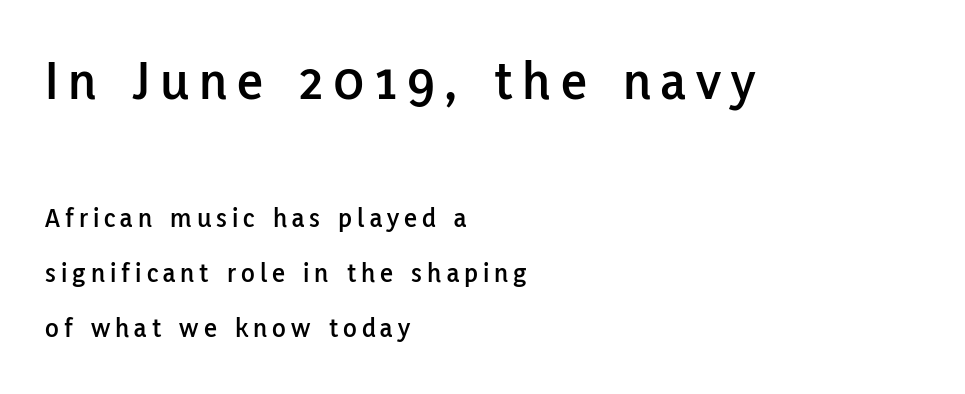
{"serif": "no", "italic": "no", "width": "normal", "stroke_contrast": "low", "x_height": "medium", "monospaced": "no", "underline": "no", "align": "left", "line_spacing": "loose", "line_spacing_ratio": 1.97, "larger_block": "first", "size_ratio": 2.0, "glyph_px": 56}
